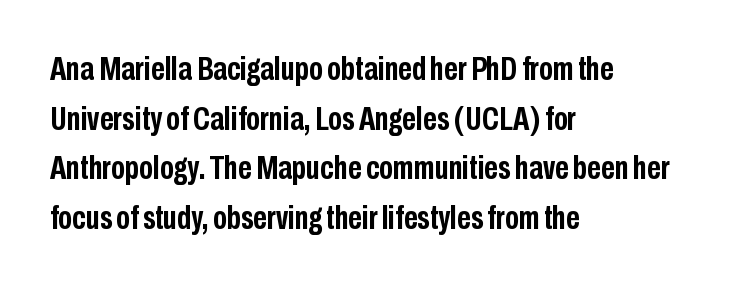
The designer left line spacing at the default. Any mark beneath the type? The region is blank. Stroke terminals: plain, sans-serif. The type is set solid horizontally, with unmodified tracking. The lines in this sample share a left origin and differ only in where they stop.
